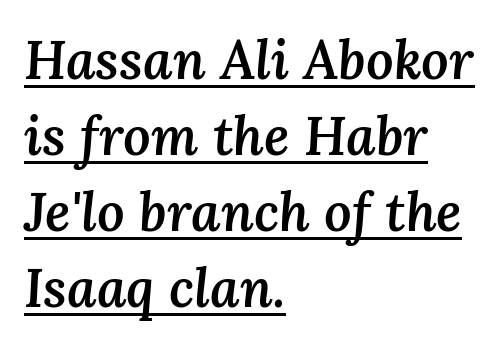
{"italic": "yes", "lean": "right", "slant_degrees": 3, "bold": "semi", "weight": "semibold", "width": "normal", "stroke_contrast": "medium", "x_height": "medium", "monospaced": "no", "underline": "yes", "align": "left", "line_spacing": "normal", "line_spacing_ratio": 1.41, "letter_spacing": "normal", "letter_spacing_em": 0.0, "glyph_px": 54}
